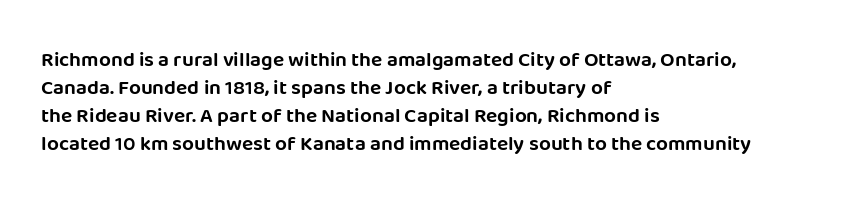
{"italic": "no", "underline": "no", "align": "left", "line_spacing": "normal", "line_spacing_ratio": 1.34, "letter_spacing": "normal", "letter_spacing_em": 0.0, "glyph_px": 21}
